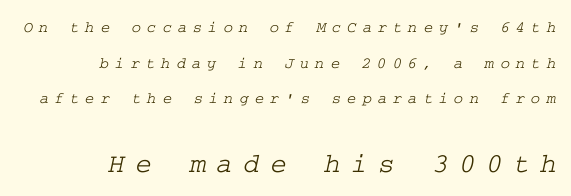
Q: Is the typeface a serif or a sans-serif typeface? A: Serif.
Q: Is the text underlined? A: No.
Q: How is the paragraph aligned? A: Right-aligned.
Q: Is the spacing between letters normal or unusually wide? A: Unusually wide.
Q: Is the spacing between lines tight, normal or loose? A: Loose.
Q: Which block of text is set in a larger size, the first (top) or the second (bottom)? A: The second (bottom) one.
Q: Width (condensed, normal, or wide)? A: Wide.
Q: Stroke contrast? A: Low.
Q: x-height? A: Medium.
